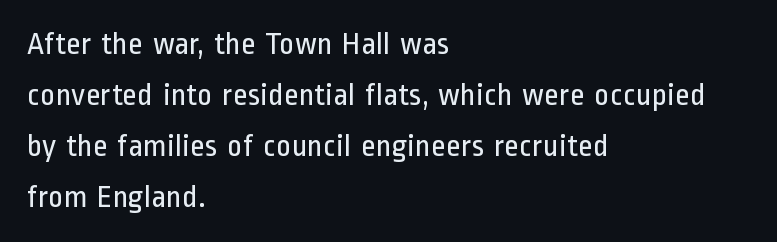
{"serif": "no", "italic": "no", "bold": "no", "weight": "regular", "width": "condensed", "stroke_contrast": "low", "x_height": "medium", "monospaced": "no", "underline": "no", "align": "left", "line_spacing": "normal", "line_spacing_ratio": 1.59, "letter_spacing": "normal", "letter_spacing_em": 0.0, "glyph_px": 32}
